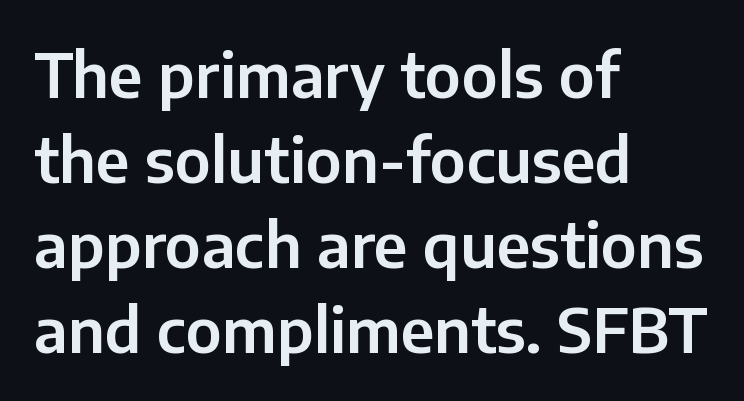
{"serif": "no", "italic": "no", "width": "normal", "stroke_contrast": "low", "x_height": "medium", "monospaced": "no", "underline": "no", "align": "left", "line_spacing": "normal", "line_spacing_ratio": 1.37, "letter_spacing": "normal", "letter_spacing_em": 0.0, "glyph_px": 62}
